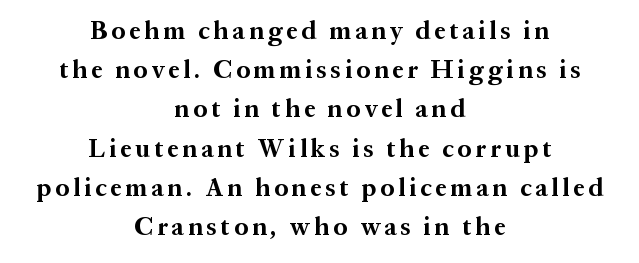
Every stem runs plumb, perpendicular to the baseline. The designer left line spacing at the default. This rendering features lettering with no underline. Set as a true bold cut, around the 700 mark.
